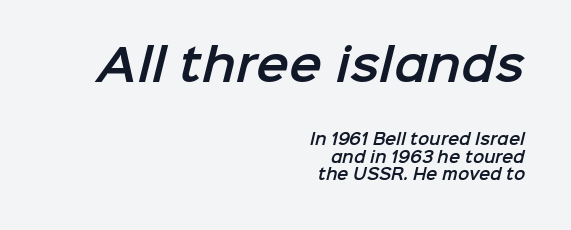
{"serif": "no", "width": "normal", "stroke_contrast": "low", "x_height": "medium", "monospaced": "no", "underline": "no", "align": "right", "line_spacing_ratio": 1.16, "letter_spacing": "normal", "letter_spacing_em": 0.0, "larger_block": "first", "size_ratio": 2.93, "glyph_px": 44}
